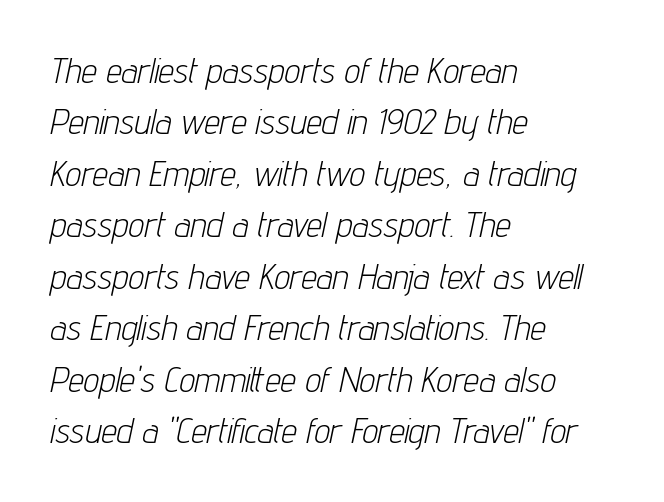
Looks like regular typesetting: each glyph gets only the width it needs. The font is comparable to plain body text, perhaps lighter. Honestly, the letter spacing is just normal — you wouldn't notice it. The letters are slanted; this is an italic face.
